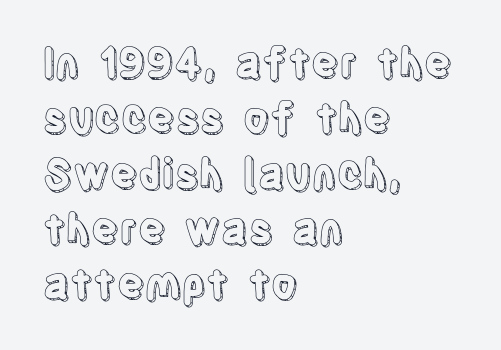
Q: Is the text italic (slanted)? A: No, it is upright.
Q: Is the text underlined? A: No.
Q: How is the paragraph aligned? A: Left-aligned.
Q: Is the spacing between letters normal or unusually wide? A: Normal.
Q: Is the spacing between lines tight, normal or loose? A: Normal.
Q: Width (condensed, normal, or wide)? A: Condensed.
Q: x-height? A: Large.
Q: Monospaced? A: No.
